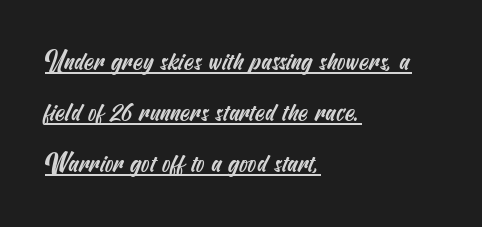
{"underline": "yes", "align": "left", "line_spacing": "loose", "line_spacing_ratio": 2.04, "letter_spacing": "normal", "letter_spacing_em": 0.0, "glyph_px": 25}
